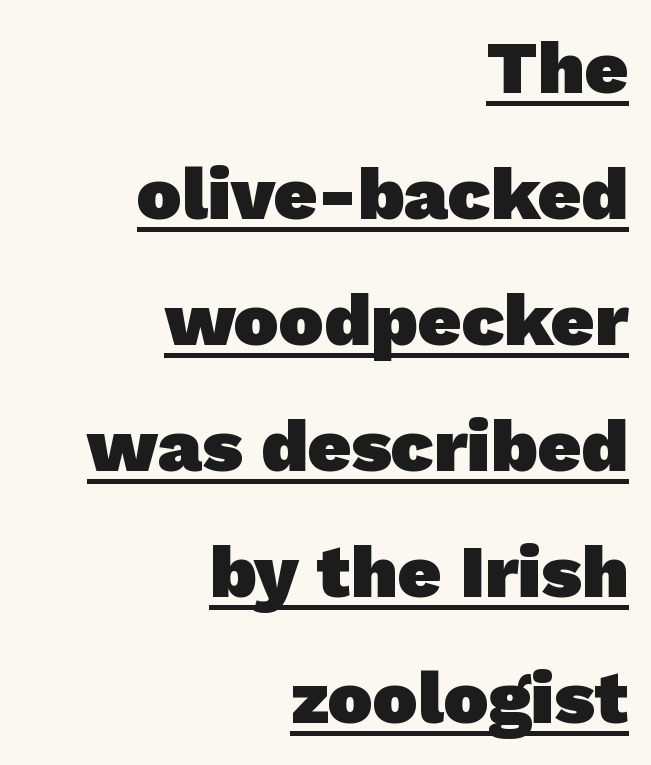
In terms of leading, this rendering sits right in the middle. If you drew a ruler down the right edge, every line would touch it. These lines carry a lot of weight — the face is fully bold. Note: no serifs on the glyphs. Spacing verdict: proportional, widths tailored to each character.
